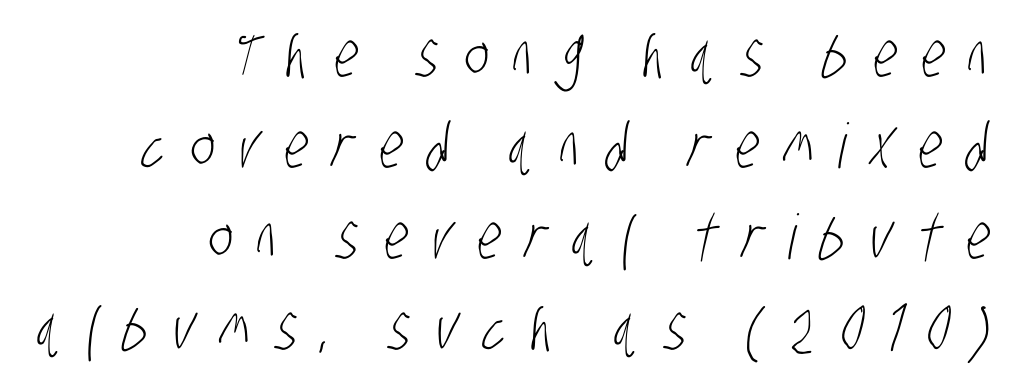
{"serif": "no", "bold": "no", "weight": "light", "width": "condensed", "stroke_contrast": "low", "x_height": "large", "monospaced": "no", "underline": "no", "align": "right", "line_spacing": "normal", "line_spacing_ratio": 1.47, "letter_spacing": "wide", "letter_spacing_em": 0.4, "glyph_px": 62}
